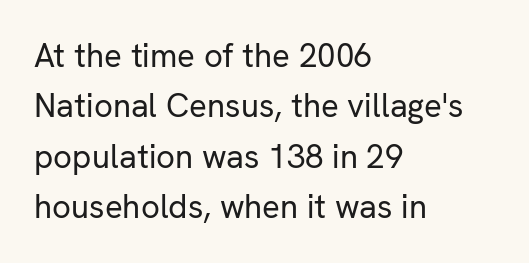
Each line starts at the same left margin while the right side varies. The type sits square on the baseline with zero lean. The face used here is rendered with its standard letterfit. The cut favours lightness, reaching ordinary text weight at its darkest. The specimen omits any rule beneath the text block's lines.
